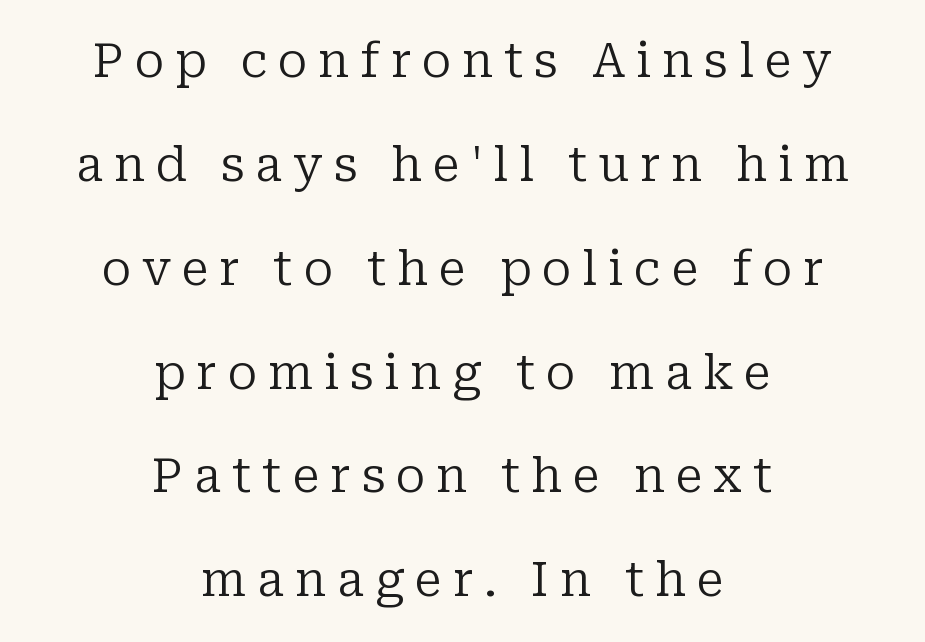
This sample is center-justified, so both line endings float freely. The tracking jumps out immediately: characters are airy and widely separated. Stems here are at most as thick as an everyday book face. Type style note: has serifs. The lines are spread far apart with generous leading. The letters stand upright; this is a roman face.
